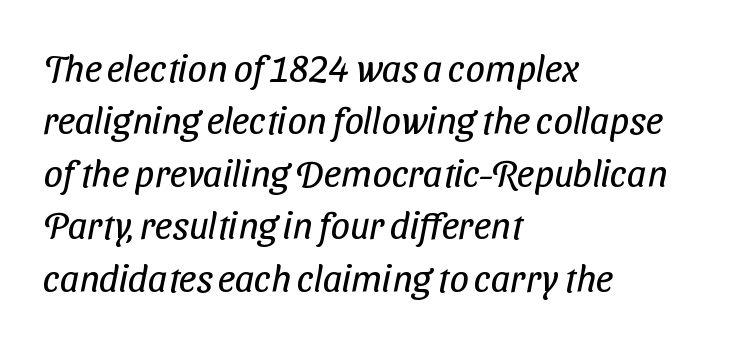
Varying glyph widths throughout — classic text-font behaviour. One-word summary of the alignment: left. Observe the ordinary spacing: letters are neighbours, not strangers. Unbolded letterforms with no extra heft. How would I describe the line gaps? Plain and ordinary. Just letters on the line, the space beneath them empty.
